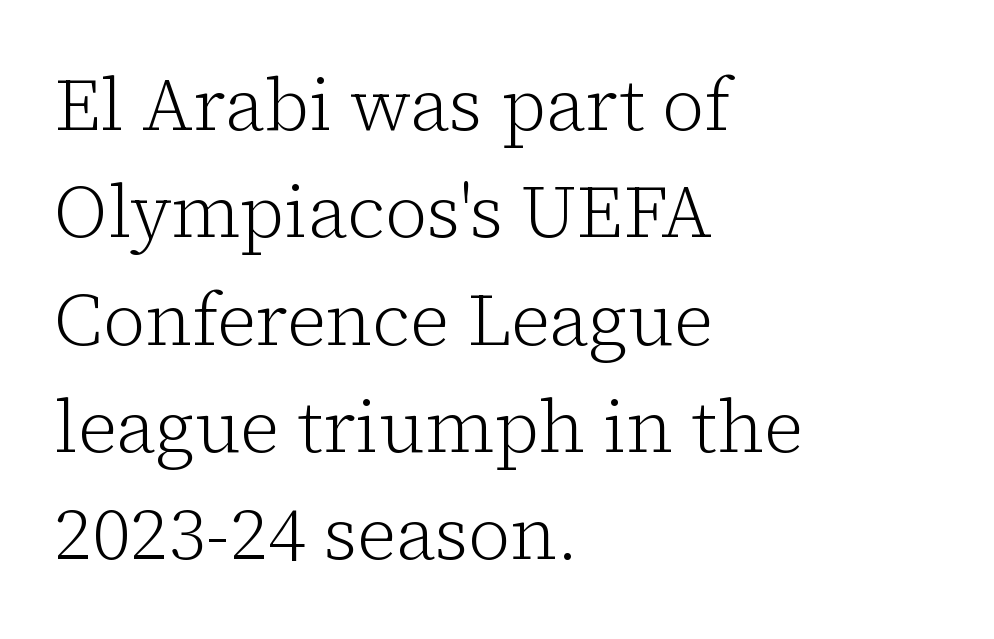
{"serif": "yes", "italic": "no", "bold": "no", "weight": "light", "width": "normal", "stroke_contrast": "low", "x_height": "medium", "monospaced": "no", "underline": "no", "align": "left", "line_spacing": "normal", "line_spacing_ratio": 1.47, "letter_spacing": "normal", "letter_spacing_em": 0.0, "glyph_px": 73}
